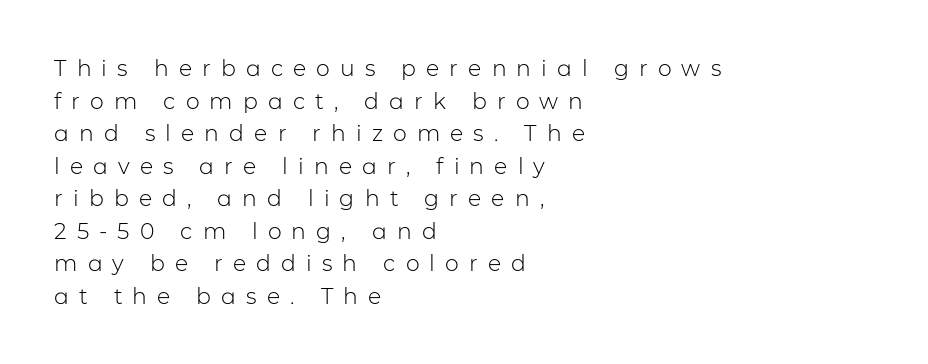
The image shows 22 px text type, upright; set left-aligned, normal line spacing (1.48x), unusually wide letter spacing (+0.46 em), not underlined.
